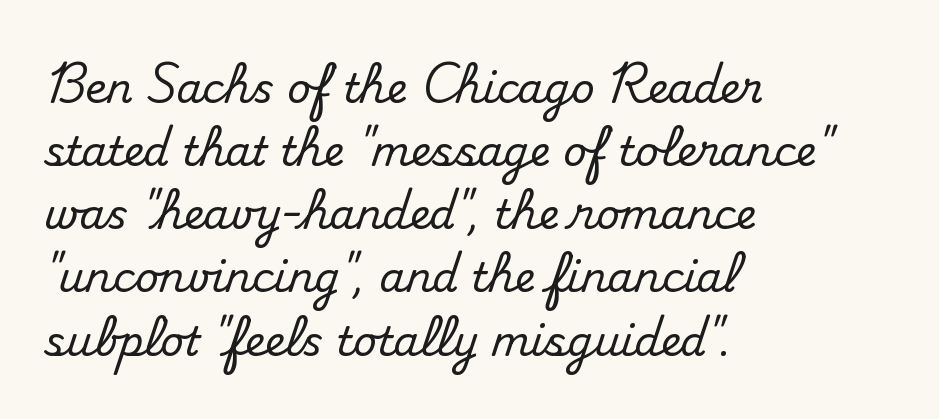
The characters display serif detailing at their extremities. Glance below the letters and you will spot only blank space. Notice how the passage keeps a crisp vertical edge on the left only. Rows of type keep a routine distance in the vertical direction. The type is set solid horizontally, with unmodified tracking. Character widths vary here, with narrow letters taking less room than wide ones.
